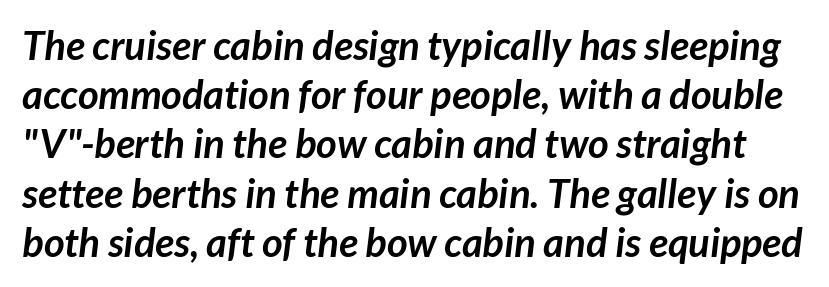
Q: Is the text bold? A: Yes.
Q: Is the typeface a serif or a sans-serif typeface? A: Sans-serif.
Q: Is the text underlined? A: No.
Q: Is the spacing between letters normal or unusually wide? A: Normal.
Q: Width (condensed, normal, or wide)? A: Normal.
Q: Stroke contrast? A: Low.
Q: x-height? A: Medium.
Q: Monospaced? A: No.
